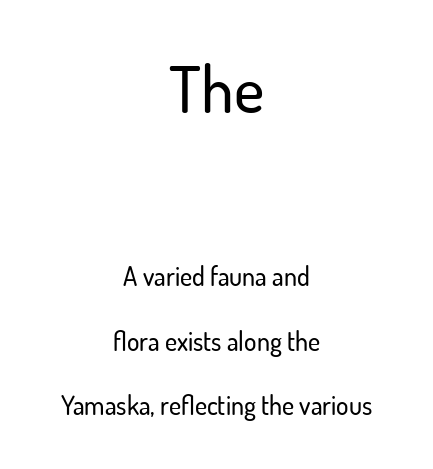
{"serif": "no", "italic": "no", "width": "normal", "stroke_contrast": "low", "x_height": "small", "monospaced": "no", "underline": "no", "align": "center", "line_spacing": "loose", "line_spacing_ratio": 2.48, "letter_spacing": "normal", "letter_spacing_em": 0.0, "larger_block": "first", "size_ratio": 2.5, "glyph_px": 65}
